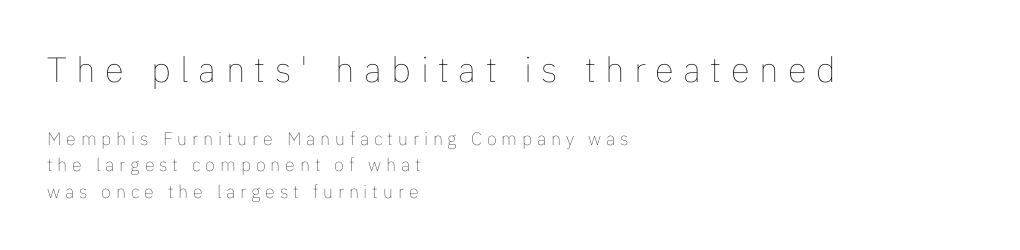
Q: Is the text bold? A: No.
Q: Is the text italic (slanted)? A: No, it is upright.
Q: Is the text underlined? A: No.
Q: How is the paragraph aligned? A: Left-aligned.
Q: Is the spacing between letters normal or unusually wide? A: Unusually wide.
Q: Is the spacing between lines tight, normal or loose? A: Normal.
Q: Which block of text is set in a larger size, the first (top) or the second (bottom)? A: The first (top) one.
Q: Width (condensed, normal, or wide)? A: Normal.
Q: Stroke contrast? A: Low.
Q: x-height? A: Medium.
Q: Monospaced? A: No.
